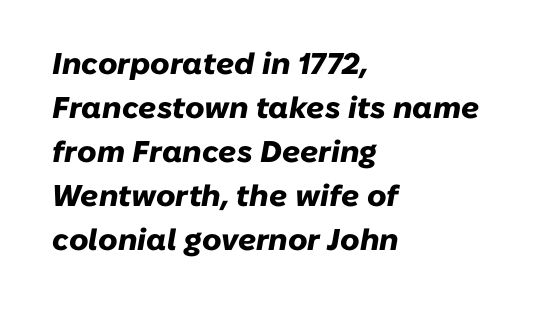
The image shows 30 px heavy type, italic (leaning right); set left-aligned, normal line spacing (1.47x), normal letter spacing, not underlined; low stroke contrast and a medium x-height.
